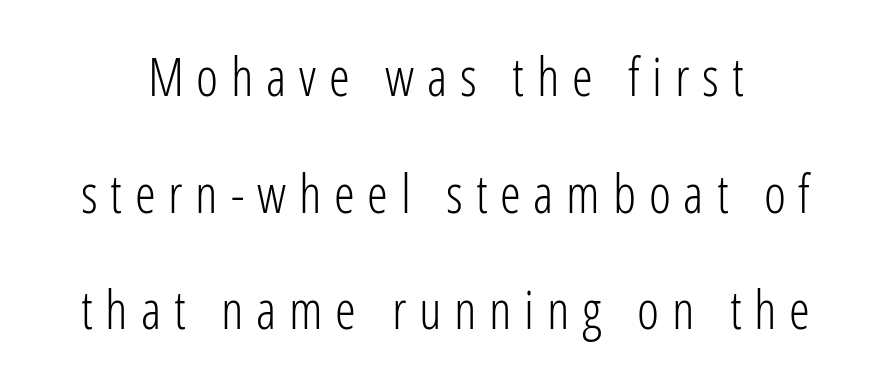
The image shows 53 px light, condensed sans-serif type, upright; set loose line spacing (2.2x), unusually wide letter spacing (+0.24 em), not underlined; low stroke contrast and a medium x-height.
